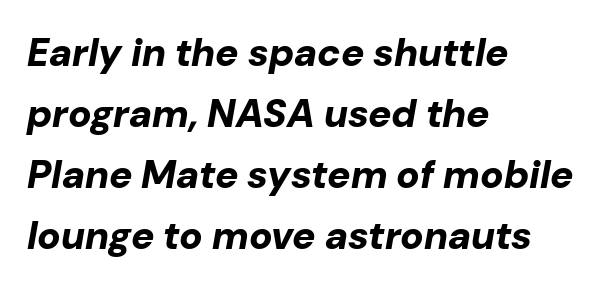
The image shows 39 px bold type, italic (leaning right); set left-aligned, normal line spacing (1.56x), normal letter spacing, not underlined; low stroke contrast and a medium x-height.
